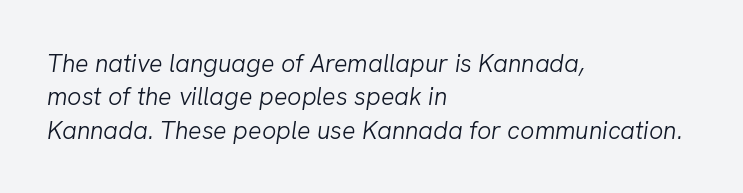
Leading: standard. Italic? Definitely — the glyphs are oblique. There is no visible air inserted between adjacent glyphs. Is this a heavy cut? Hardly; it is regular or lighter. Layout note: lines flush left. The passage shown is not underscored anywhere.
